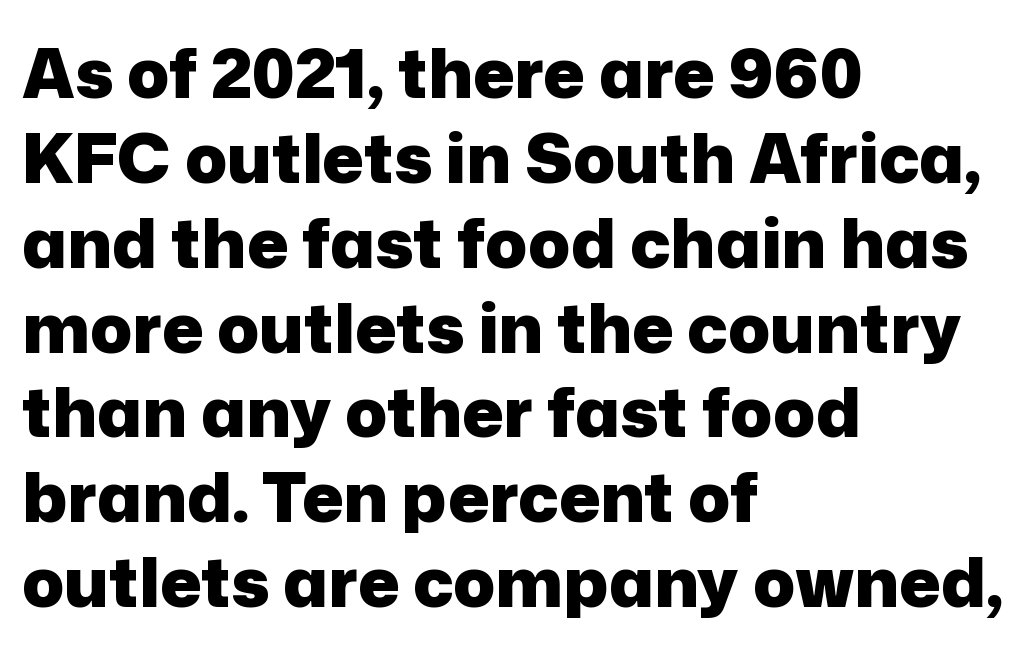
The image shows 69 px heavy sans-serif type, upright; set left-aligned, line spacing 1.23x, normal letter spacing, not underlined; low stroke contrast and a medium x-height.
